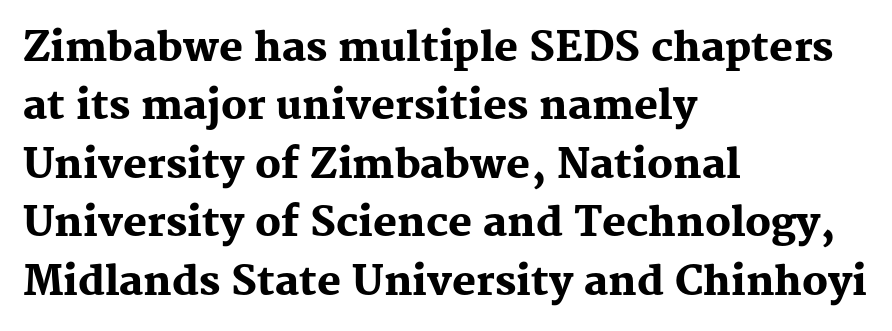
Q: Is the text bold? A: Yes.
Q: Is the text italic (slanted)? A: No, it is upright.
Q: Is the typeface a serif or a sans-serif typeface? A: Serif.
Q: Is the text underlined? A: No.
Q: How is the paragraph aligned? A: Left-aligned.
Q: Is the spacing between letters normal or unusually wide? A: Normal.
Q: Is the spacing between lines tight, normal or loose? A: Normal.
Q: Width (condensed, normal, or wide)? A: Normal.
Q: Stroke contrast? A: Medium.
Q: x-height? A: Medium.
Q: Monospaced? A: No.
